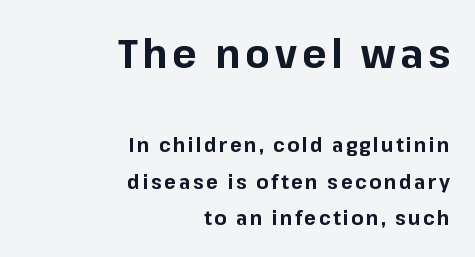
The ragged edge is on the left, which tells us the setting is flush right. Every letter is thick-stroked: bold, no question. The space beneath each line is pristine and unruled. This layout puts the oversized block above and the modest block below. A typesetter would call this proportional, since set widths differ per character. Serifs: no, the terminals of the letterforms are clean.
